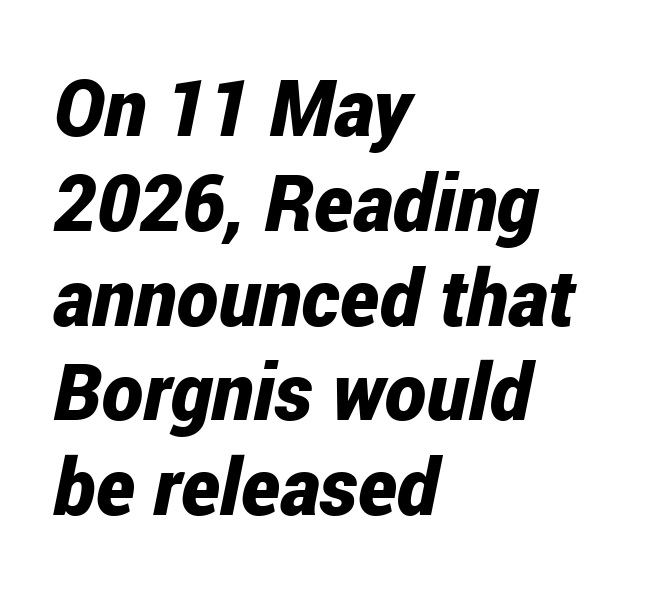
The image shows 79 px bold, condensed type, italic (leaning right); set left-aligned, line spacing 1.2x, normal letter spacing, not underlined; low stroke contrast and a medium x-height.
